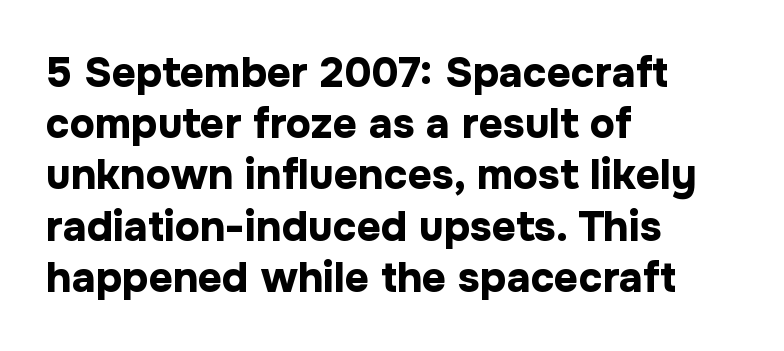
The passage is arranged the way most books set body copy — flush left. Nobody drew a line under any word here. Summary of weight: heavy, a full bold. Typographically, this falls in the sans-serif category. Italic? Not at all — the glyphs are vertical.
